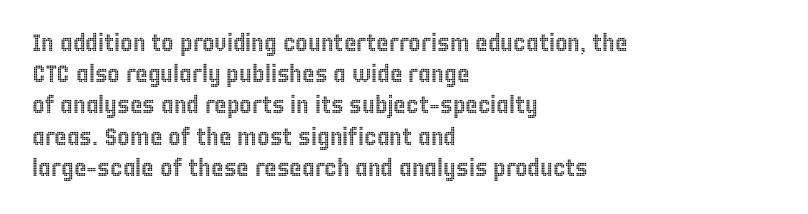
{"italic": "no", "underline": "no", "align": "left", "line_spacing": "normal", "line_spacing_ratio": 1.3, "letter_spacing": "normal", "letter_spacing_em": 0.0, "glyph_px": 24}
